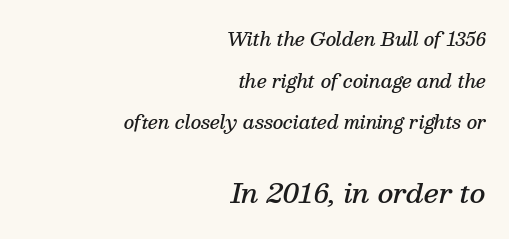
Bare-footed words on every line. You get the small type first, then a jump to larger type. Students, this is semibold: more ink than regular, less than bold. The leading is generous, giving the passage an open texture.
